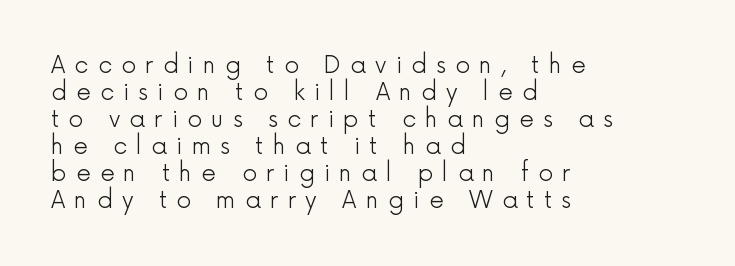
Each word looks stretched out because of the extra space between its letters. Short and long lines alike share a common starting point at left. Clear beneath every line of the passage. The typography opts for an upright posture over an oblique one.
